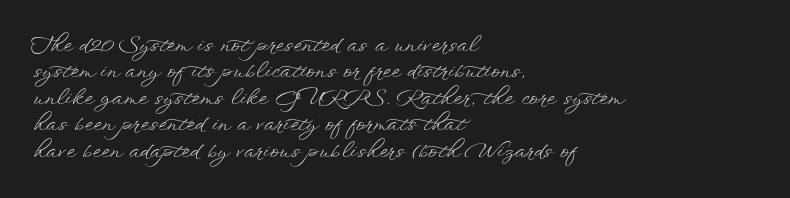
The image shows 21 px text type; set left-aligned, normal line spacing (1.26x), normal letter spacing, not underlined.
